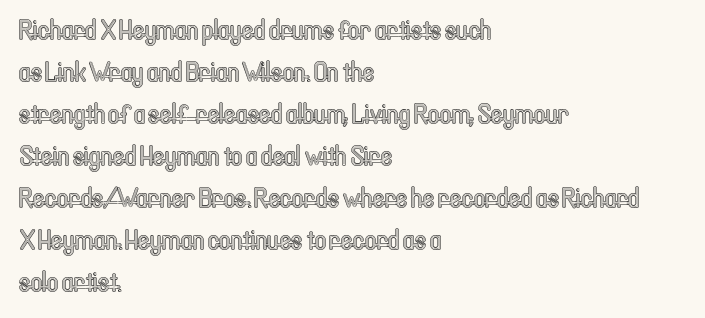
{"italic": "no", "width": "condensed", "x_height": "medium", "monospaced": "no", "underline": "no", "align": "left", "line_spacing": "normal", "line_spacing_ratio": 1.5, "letter_spacing": "normal", "letter_spacing_em": 0.0, "glyph_px": 28}
